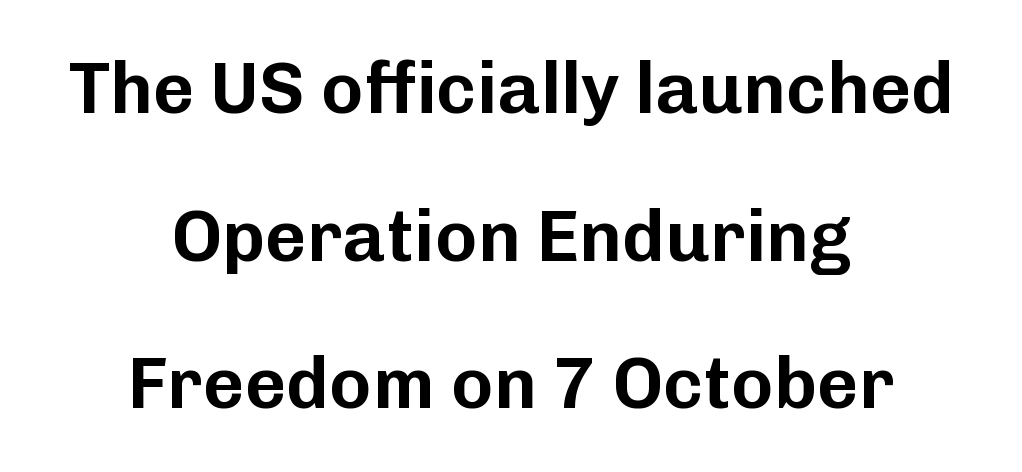
The image shows 72 px sans-serif type, upright; set centered, loose line spacing (2.05x), normal letter spacing, not underlined; low stroke contrast and a medium x-height.
